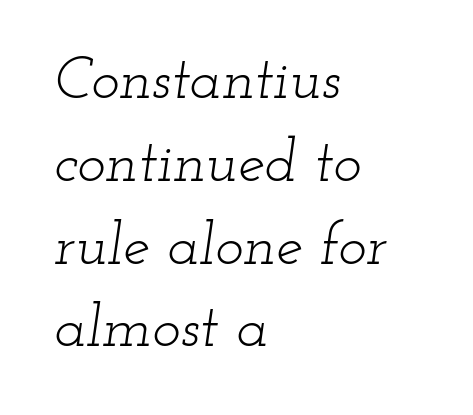
Q: Is the text bold? A: No.
Q: Is the text italic (slanted)? A: Yes, it leans right by about 12 degrees.
Q: Is the typeface a serif or a sans-serif typeface? A: Serif.
Q: Is the text underlined? A: No.
Q: How is the paragraph aligned? A: Left-aligned.
Q: Is the spacing between letters normal or unusually wide? A: Normal.
Q: Is the spacing between lines tight, normal or loose? A: Normal.
Q: Width (condensed, normal, or wide)? A: Wide.
Q: Stroke contrast? A: Low.
Q: x-height? A: Small.
Q: Monospaced? A: No.
